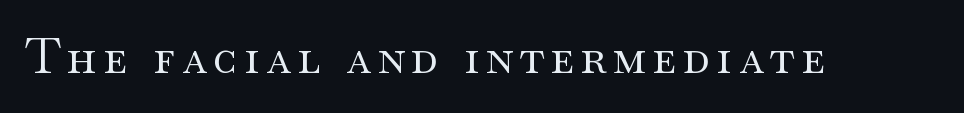
{"serif": "yes", "italic": "no", "bold": "no", "weight": "regular", "width": "wide", "stroke_contrast": "medium", "x_height": "small", "monospaced": "no", "underline": "no", "glyph_px": 48}
